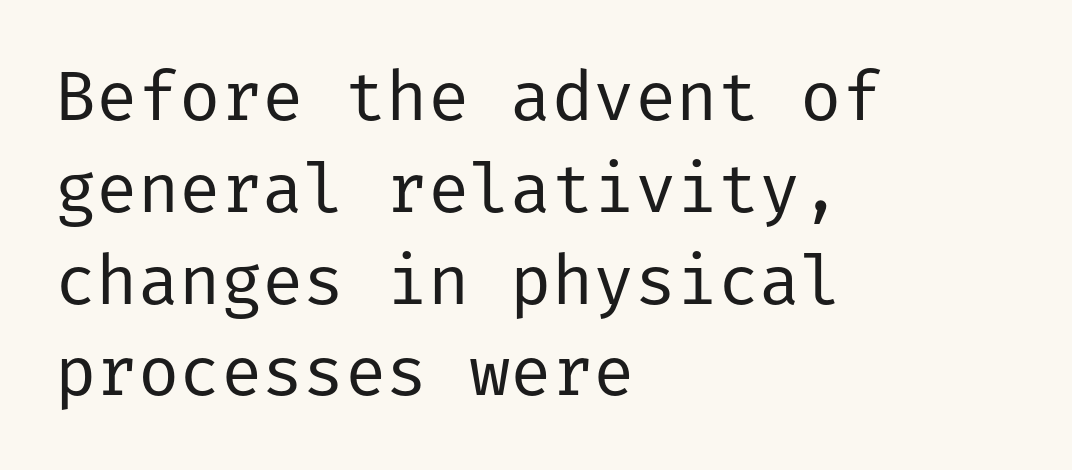
The image shows 69 px regular-weight sans-serif type, upright; set left-aligned, normal line spacing (1.33x), normal letter spacing, not underlined; low stroke contrast and a medium x-height.
